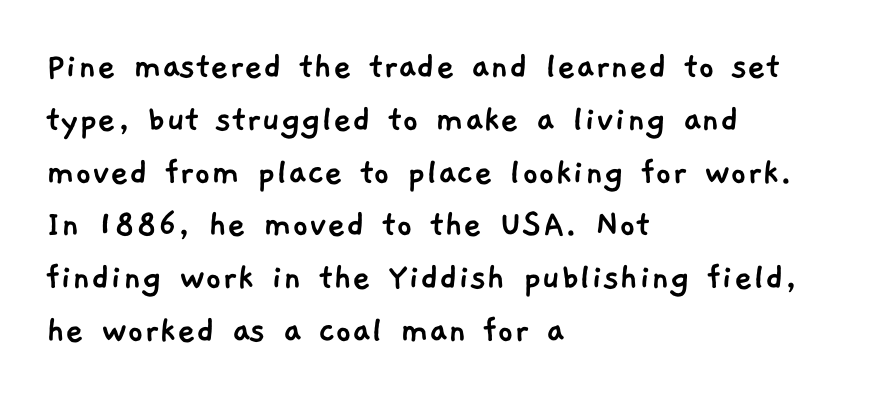
The image shows 40 px sans-serif type; set left-aligned, normal line spacing (1.32x), normal letter spacing, not underlined; low stroke contrast and a medium x-height.
